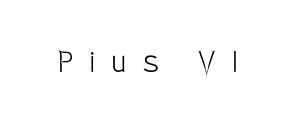
Q: Is the text bold? A: No.
Q: Is the text italic (slanted)? A: No, it is upright.
Q: Is the typeface a serif or a sans-serif typeface? A: Sans-serif.
Q: Is the text underlined? A: No.
Q: Is the spacing between letters normal or unusually wide? A: Unusually wide.
Q: Width (condensed, normal, or wide)? A: Condensed.
Q: Stroke contrast? A: Low.
Q: x-height? A: Large.
Q: Monospaced? A: No.
